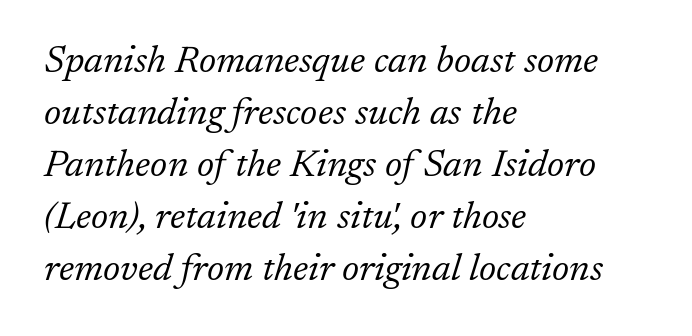
Q: Is the text bold? A: No.
Q: Is the text italic (slanted)? A: Yes, it leans right by about 17 degrees.
Q: Is the typeface a serif or a sans-serif typeface? A: Serif.
Q: Is the text underlined? A: No.
Q: How is the paragraph aligned? A: Left-aligned.
Q: Is the spacing between letters normal or unusually wide? A: Normal.
Q: Is the spacing between lines tight, normal or loose? A: Normal.
Q: Width (condensed, normal, or wide)? A: Normal.
Q: Stroke contrast? A: Low.
Q: x-height? A: Medium.
Q: Monospaced? A: No.
